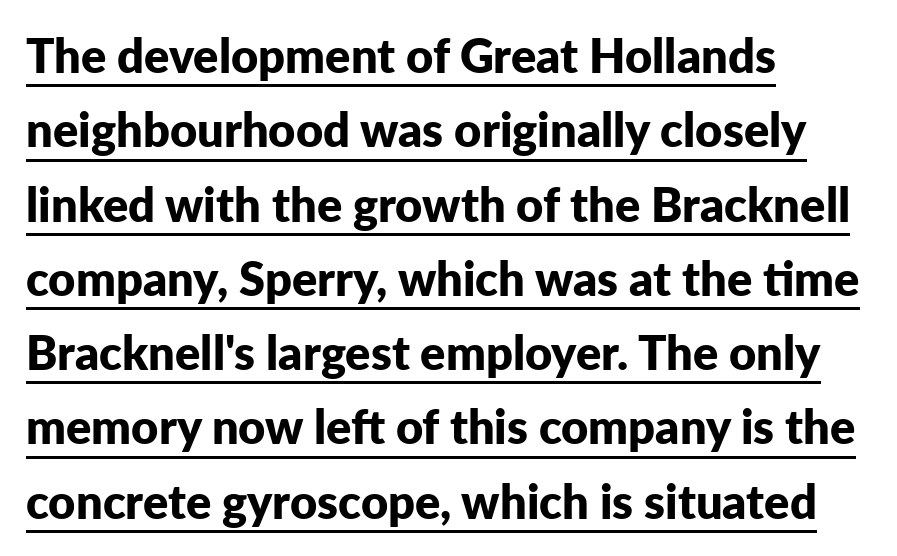
Q: Is the text bold? A: Yes.
Q: Is the text italic (slanted)? A: No, it is upright.
Q: Is the typeface a serif or a sans-serif typeface? A: Sans-serif.
Q: Is the text underlined? A: Yes.
Q: How is the paragraph aligned? A: Left-aligned.
Q: Is the spacing between letters normal or unusually wide? A: Normal.
Q: Is the spacing between lines tight, normal or loose? A: Normal.
Q: Width (condensed, normal, or wide)? A: Normal.
Q: Stroke contrast? A: Low.
Q: x-height? A: Medium.
Q: Monospaced? A: No.
